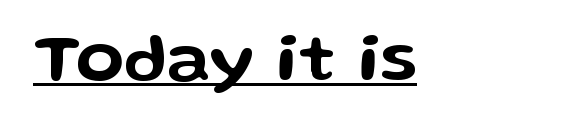
{"serif": "no", "italic": "no", "width": "wide", "stroke_contrast": "low", "x_height": "medium", "monospaced": "no", "underline": "yes", "letter_spacing": "normal", "letter_spacing_em": 0.0, "glyph_px": 70}
